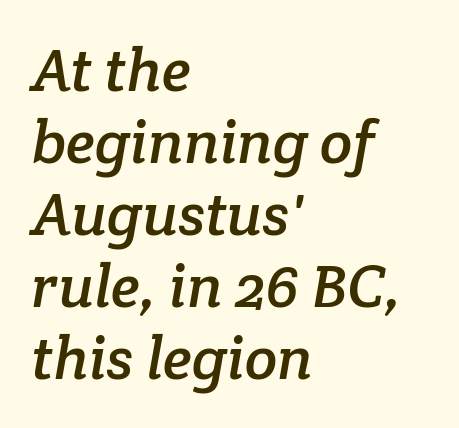
Q: Is the typeface a serif or a sans-serif typeface? A: Serif.
Q: Is the text underlined? A: No.
Q: How is the paragraph aligned? A: Left-aligned.
Q: Is the spacing between letters normal or unusually wide? A: Normal.
Q: Width (condensed, normal, or wide)? A: Normal.
Q: Stroke contrast? A: Low.
Q: x-height? A: Medium.
Q: Monospaced? A: No.
